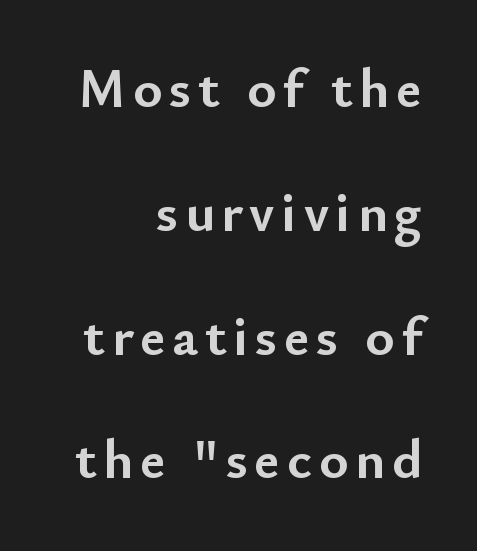
Q: Is the text bold? A: Yes.
Q: Is the text italic (slanted)? A: No, it is upright.
Q: Is the typeface a serif or a sans-serif typeface? A: Sans-serif.
Q: Is the text underlined? A: No.
Q: How is the paragraph aligned? A: Right-aligned.
Q: Is the spacing between lines tight, normal or loose? A: Loose.
Q: Width (condensed, normal, or wide)? A: Normal.
Q: Stroke contrast? A: Low.
Q: x-height? A: Small.
Q: Monospaced? A: No.
